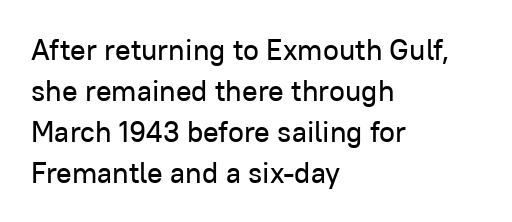
Q: Is the text italic (slanted)? A: No, it is upright.
Q: Is the typeface a serif or a sans-serif typeface? A: Sans-serif.
Q: Is the text underlined? A: No.
Q: How is the paragraph aligned? A: Left-aligned.
Q: Is the spacing between letters normal or unusually wide? A: Normal.
Q: Is the spacing between lines tight, normal or loose? A: Normal.
Q: Width (condensed, normal, or wide)? A: Normal.
Q: Stroke contrast? A: Low.
Q: x-height? A: Medium.
Q: Monospaced? A: No.
